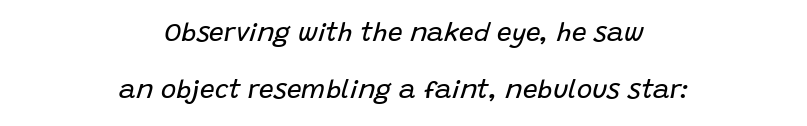
{"italic": "yes", "lean": "right", "slant_degrees": 15, "bold": "no", "underline": "no", "align": "center", "line_spacing": "loose", "line_spacing_ratio": 2.19, "letter_spacing": "normal", "letter_spacing_em": 0.0, "glyph_px": 26}
